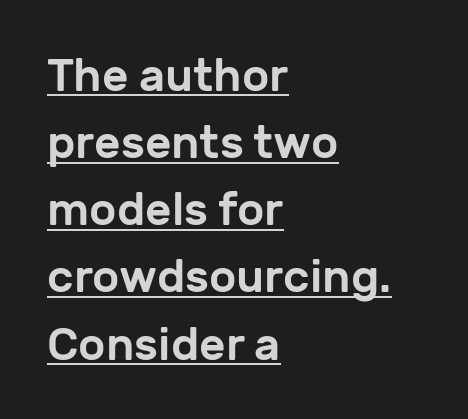
{"serif": "no", "italic": "no", "width": "normal", "stroke_contrast": "low", "x_height": "medium", "monospaced": "no", "underline": "yes", "align": "left", "line_spacing": "normal", "line_spacing_ratio": 1.46, "letter_spacing": "normal", "letter_spacing_em": 0.0, "glyph_px": 46}
